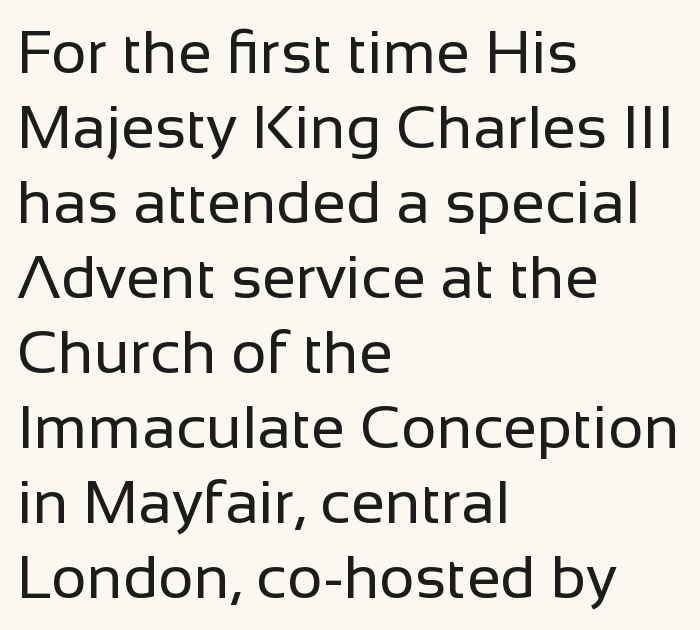
{"serif": "no", "italic": "no", "bold": "no", "weight": "regular", "width": "normal", "stroke_contrast": "low", "x_height": "medium", "monospaced": "no", "underline": "no", "align": "left", "line_spacing_ratio": 1.23, "letter_spacing": "normal", "letter_spacing_em": 0.0, "glyph_px": 61}
